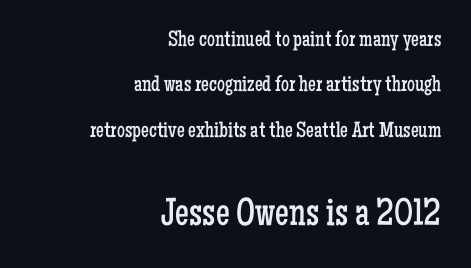
Q: Is the text bold? A: No.
Q: Is the text italic (slanted)? A: No, it is upright.
Q: Is the typeface a serif or a sans-serif typeface? A: Serif.
Q: Is the text underlined? A: No.
Q: How is the paragraph aligned? A: Right-aligned.
Q: Is the spacing between letters normal or unusually wide? A: Normal.
Q: Is the spacing between lines tight, normal or loose? A: Loose.
Q: Which block of text is set in a larger size, the first (top) or the second (bottom)? A: The second (bottom) one.
Q: Width (condensed, normal, or wide)? A: Condensed.
Q: Stroke contrast? A: Low.
Q: x-height? A: Medium.
Q: Monospaced? A: No.
